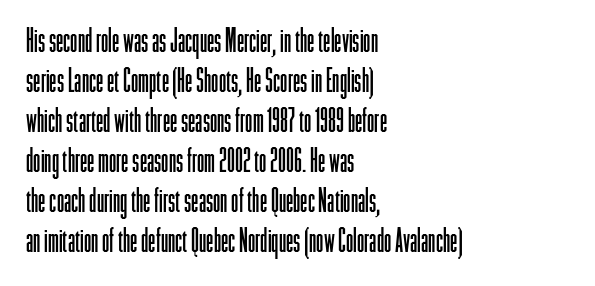
{"serif": "no", "italic": "no", "bold": "no", "weight": "light", "width": "condensed", "stroke_contrast": "low", "x_height": "medium", "monospaced": "no", "underline": "no", "align": "left", "line_spacing_ratio": 1.21, "letter_spacing": "normal", "letter_spacing_em": 0.0, "glyph_px": 33}
